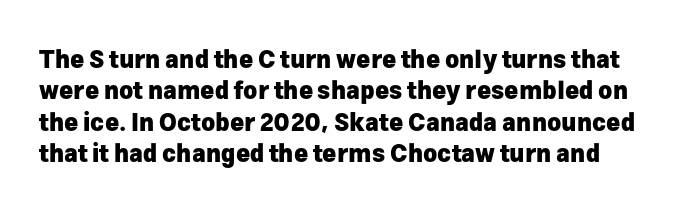
Q: Is the text bold? A: Yes.
Q: Is the text italic (slanted)? A: No, it is upright.
Q: Is the text underlined? A: No.
Q: Is the spacing between letters normal or unusually wide? A: Normal.
Q: Is the spacing between lines tight, normal or loose? A: Normal.
